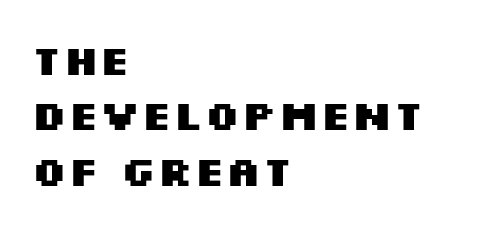
Q: Is the text bold? A: Yes.
Q: Is the text italic (slanted)? A: No, it is upright.
Q: Is the typeface a serif or a sans-serif typeface? A: Sans-serif.
Q: Is the text underlined? A: No.
Q: How is the paragraph aligned? A: Left-aligned.
Q: Is the spacing between letters normal or unusually wide? A: Normal.
Q: Is the spacing between lines tight, normal or loose? A: Normal.
Q: Width (condensed, normal, or wide)? A: Wide.
Q: Stroke contrast? A: Medium.
Q: x-height? A: Large.
Q: Monospaced? A: No.
